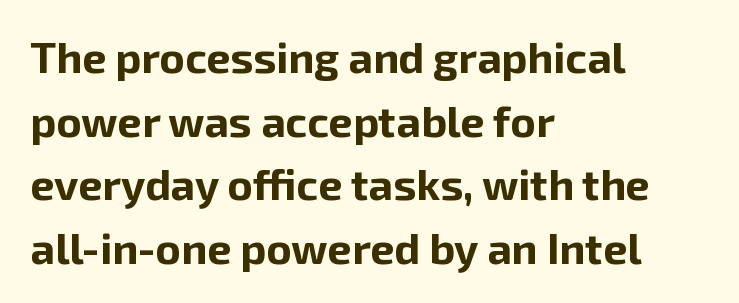
The image shows 43 px bold sans-serif type, upright; set left-aligned, normal line spacing (1.48x), normal letter spacing, not underlined; low stroke contrast and a medium x-height.
